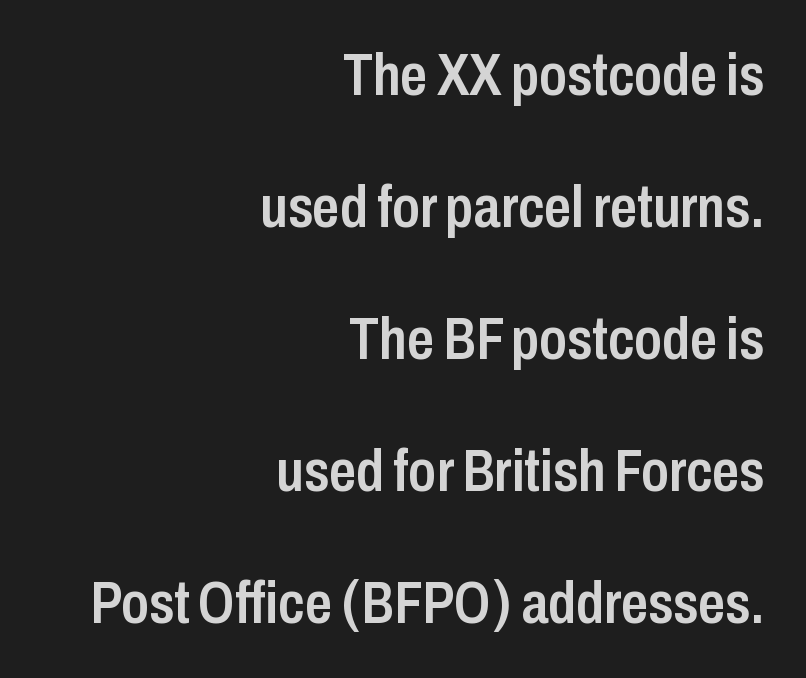
Q: Is the text bold? A: Semi-bold.
Q: Is the text italic (slanted)? A: No, it is upright.
Q: Is the typeface a serif or a sans-serif typeface? A: Sans-serif.
Q: Is the text underlined? A: No.
Q: How is the paragraph aligned? A: Right-aligned.
Q: Is the spacing between letters normal or unusually wide? A: Normal.
Q: Is the spacing between lines tight, normal or loose? A: Loose.
Q: Width (condensed, normal, or wide)? A: Condensed.
Q: Stroke contrast? A: Low.
Q: x-height? A: Medium.
Q: Monospaced? A: No.
